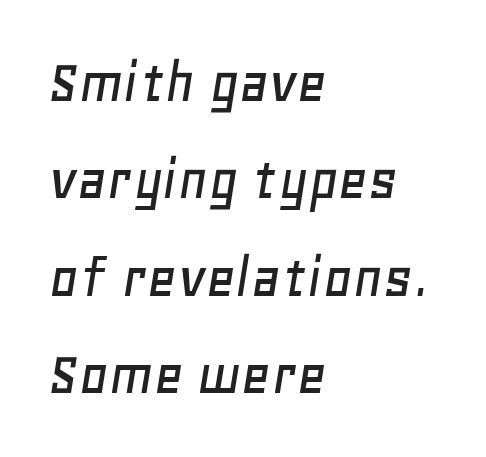
{"italic": "yes", "lean": "right", "slant_degrees": 11, "width": "normal", "stroke_contrast": "low", "x_height": "large", "monospaced": "no", "underline": "no", "align": "left", "line_spacing": "normal", "line_spacing_ratio": 1.52, "letter_spacing": "normal", "letter_spacing_em": 0.0, "glyph_px": 64}
